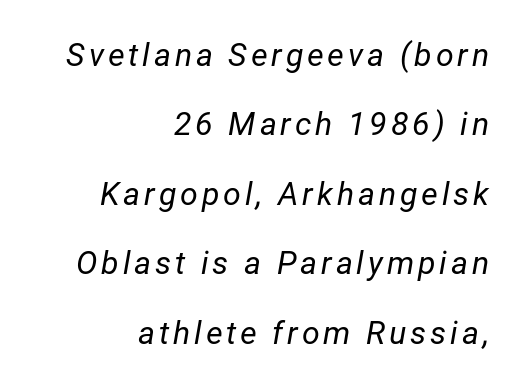
Q: Is the text bold? A: No.
Q: Is the text italic (slanted)? A: Yes, it leans right by about 12 degrees.
Q: Is the text underlined? A: No.
Q: How is the paragraph aligned? A: Right-aligned.
Q: Is the spacing between lines tight, normal or loose? A: Loose.
Q: Width (condensed, normal, or wide)? A: Normal.
Q: Stroke contrast? A: Low.
Q: x-height? A: Medium.
Q: Monospaced? A: No.
